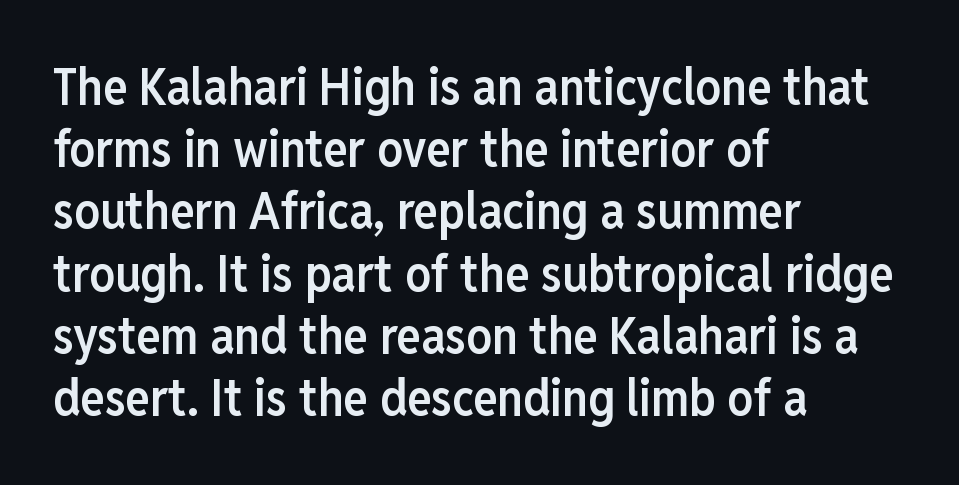
{"serif": "no", "italic": "no", "bold": "semi", "weight": "semibold", "width": "condensed", "stroke_contrast": "low", "x_height": "medium", "monospaced": "no", "underline": "no", "align": "left", "line_spacing_ratio": 1.22, "letter_spacing": "normal", "letter_spacing_em": 0.0, "glyph_px": 51}
